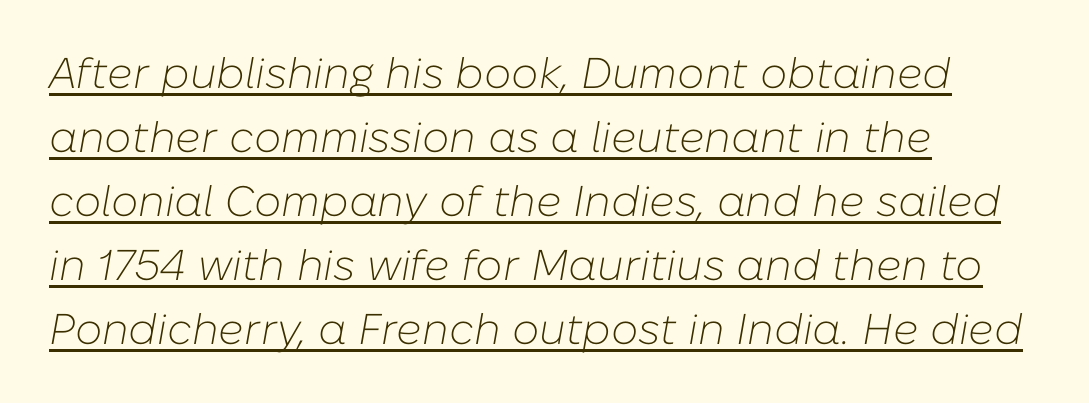
{"italic": "yes", "lean": "right", "slant_degrees": 10, "bold": "no", "weight": "light", "width": "normal", "stroke_contrast": "low", "x_height": "medium", "monospaced": "no", "underline": "yes", "align": "left", "line_spacing": "normal", "line_spacing_ratio": 1.49, "letter_spacing": "normal", "letter_spacing_em": 0.0, "glyph_px": 43}
